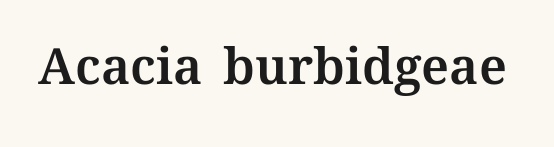
Q: Is the text italic (slanted)? A: No, it is upright.
Q: Is the text underlined? A: No.
Q: Is the spacing between letters normal or unusually wide? A: Normal.
Q: Width (condensed, normal, or wide)? A: Normal.
Q: Stroke contrast? A: Medium.
Q: x-height? A: Medium.
Q: Monospaced? A: No.
